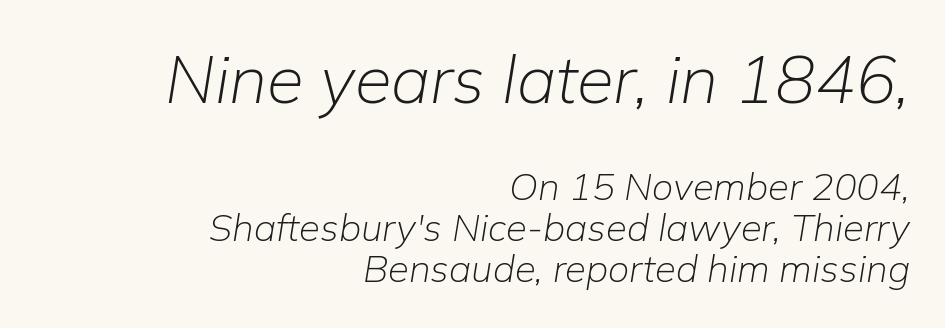
Q: Is the text bold? A: No.
Q: Is the text italic (slanted)? A: Yes, it leans right by about 9 degrees.
Q: Is the text underlined? A: No.
Q: How is the paragraph aligned? A: Right-aligned.
Q: Is the spacing between letters normal or unusually wide? A: Normal.
Q: Is the spacing between lines tight, normal or loose? A: Tight.
Q: Which block of text is set in a larger size, the first (top) or the second (bottom)? A: The first (top) one.
Q: Width (condensed, normal, or wide)? A: Normal.
Q: Stroke contrast? A: Low.
Q: x-height? A: Medium.
Q: Monospaced? A: No.
